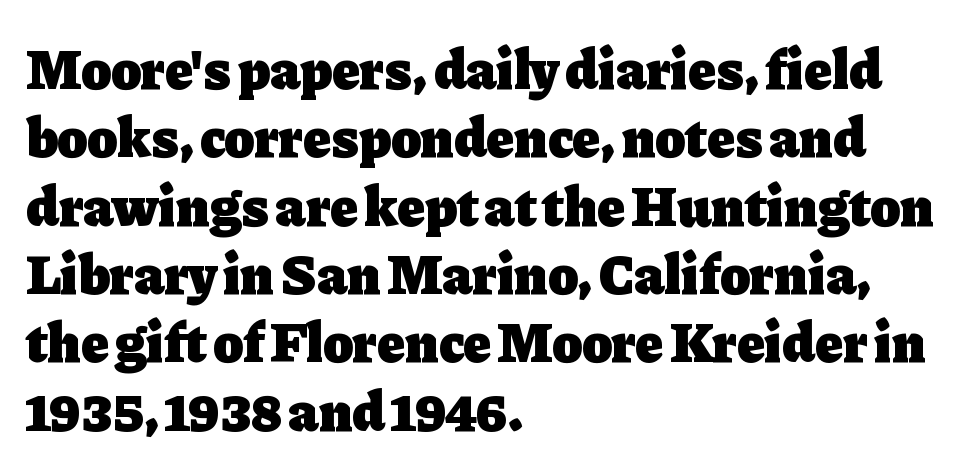
The image shows 56 px heavy serif type, upright; set left-aligned, line spacing 1.22x, normal letter spacing, not underlined; low stroke contrast and a medium x-height.
